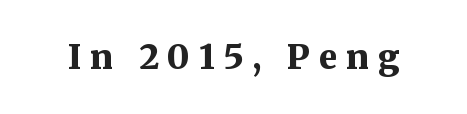
Q: Is the text bold? A: Yes.
Q: Is the text italic (slanted)? A: No, it is upright.
Q: Is the typeface a serif or a sans-serif typeface? A: Serif.
Q: Is the text underlined? A: No.
Q: Is the spacing between letters normal or unusually wide? A: Unusually wide.
Q: Width (condensed, normal, or wide)? A: Normal.
Q: Stroke contrast? A: Medium.
Q: x-height? A: Medium.
Q: Monospaced? A: No.
